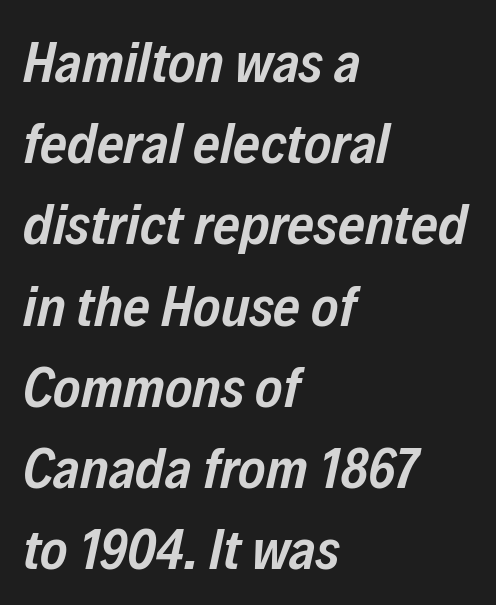
{"italic": "yes", "lean": "right", "slant_degrees": 12, "bold": "semi", "weight": "semibold", "width": "condensed", "stroke_contrast": "low", "x_height": "medium", "monospaced": "no", "underline": "no", "align": "left", "line_spacing": "normal", "line_spacing_ratio": 1.4, "letter_spacing": "normal", "letter_spacing_em": 0.0, "glyph_px": 58}
